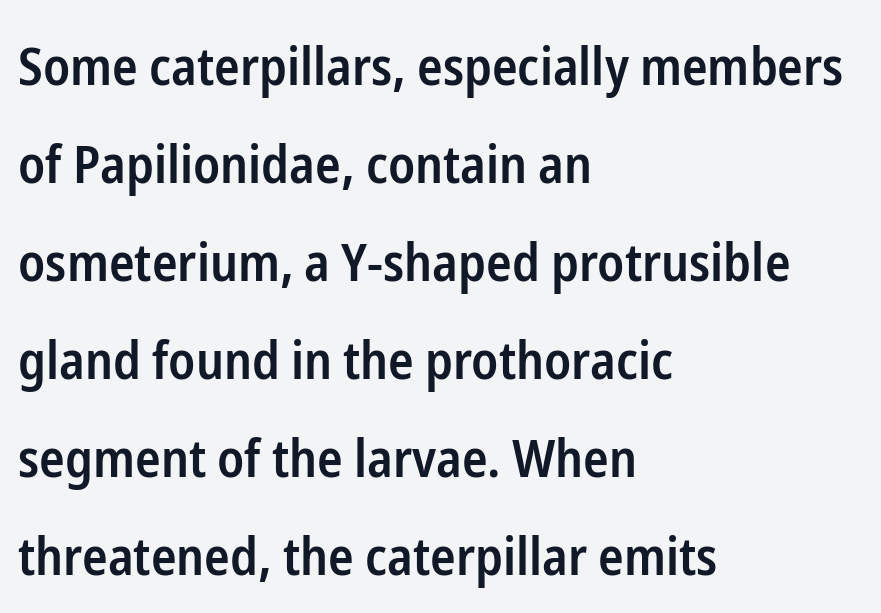
The text block is weighted toward the left margin, trailing off unevenly rightward. Type style note: lacks serifs. The face used here is rendered with its standard letterfit. Character widths vary here, with narrow letters taking less room than wide ones. Summary of weight: moderately heavy, a semibold. Has an underline been added? It has not.
